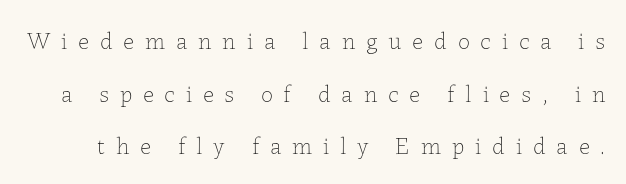
It's the straight-up-and-down kind of type. Words appear elongated and porous because spacing is wide. Anything drawn beneath the words? Only blank space. Honestly, the rows look like they've been pulled way apart. The characters are drawn with everyday or finer stroke widths.
